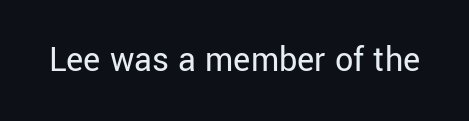
Is this a fixed-width face? No — the glyphs have proportional, varying widths. Vertical strokes here are truly vertical. Glance below the letters and you will spot only blank space. The face used here is a sans, in the tradition of grotesques and geometrics. The face looks like a standard text weight, possibly lighter. Short note: letters normally spaced.
